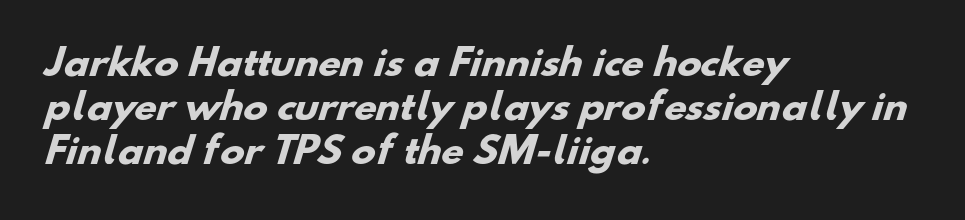
The image shows 36 px heavy sans-serif type; set left-aligned, line spacing 1.22x, normal letter spacing, not underlined; low stroke contrast and a small x-height.
